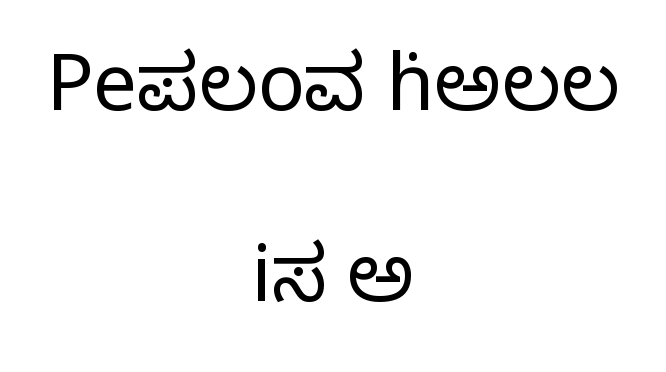
The image shows 78 px regular-weight serif type, upright; set centered, loose line spacing (2.45x), normal letter spacing, not underlined; low stroke contrast and a large x-height.
